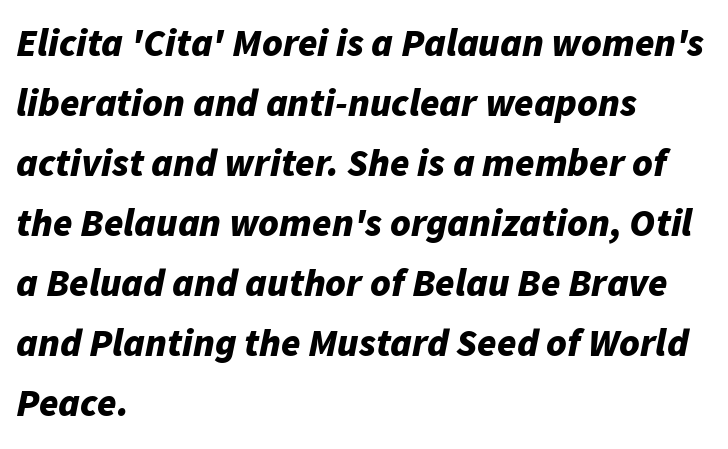
Q: Is the text bold? A: Yes.
Q: Is the text italic (slanted)? A: Yes, it leans right by about 11 degrees.
Q: Is the text underlined? A: No.
Q: How is the paragraph aligned? A: Left-aligned.
Q: Is the spacing between letters normal or unusually wide? A: Normal.
Q: Is the spacing between lines tight, normal or loose? A: Normal.
Q: Width (condensed, normal, or wide)? A: Normal.
Q: Stroke contrast? A: Low.
Q: x-height? A: Medium.
Q: Monospaced? A: No.
